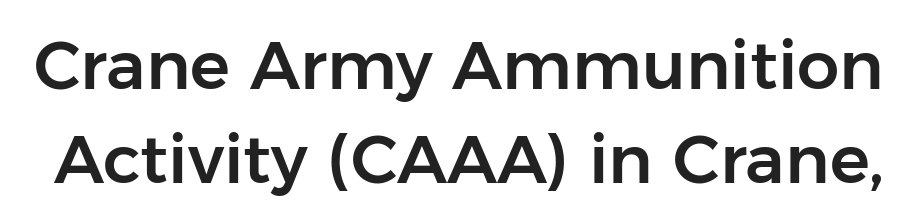
A roman cut, with each character standing at attention. Is this a fixed-width face? No — the glyphs have proportional, varying widths. Underlining? Definitely not there. Baseline-to-baseline distance is the conventional proportion of letter height.
